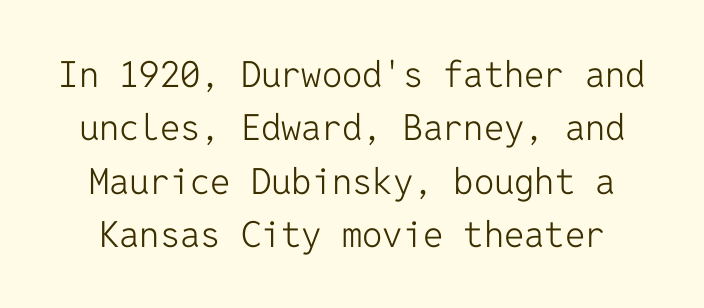
The image shows 36 px light sans-serif type, upright, monospaced; set normal line spacing (1.48x), normal letter spacing, not underlined; low stroke contrast and a medium x-height.
